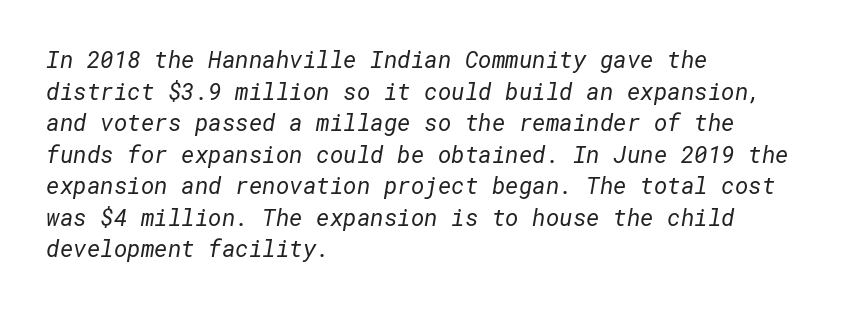
{"bold": "no", "underline": "no", "align": "left", "line_spacing": "normal", "line_spacing_ratio": 1.37, "letter_spacing": "normal", "letter_spacing_em": 0.0, "glyph_px": 23}
